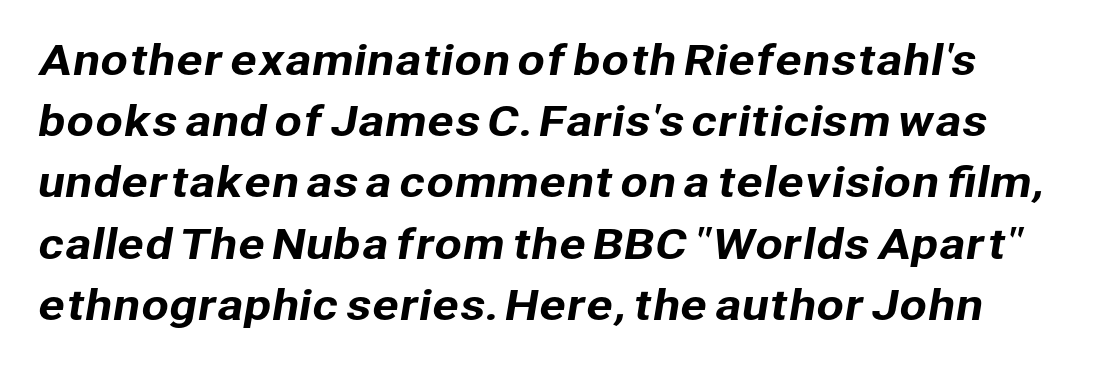
Classification — sans serif. The string is rendered with underlining switched off. A typesetter would call this leading conventional body-copy spacing. Default kerning and tracking; the words read as compact shapes. Is this a fixed-width face? No — the glyphs have proportional, varying widths.
